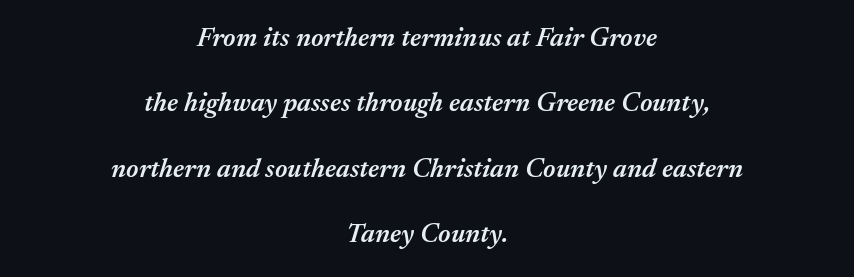
The setting favours the middle, as headings and verse often do. The designer dialed line spacing up above the default. Looking at the ascenders, they clearly lean. Decoration check: the copy has no underline. A typesetter would call this zero additional tracking. What weight is shown? A semibold, between regular and bold.
